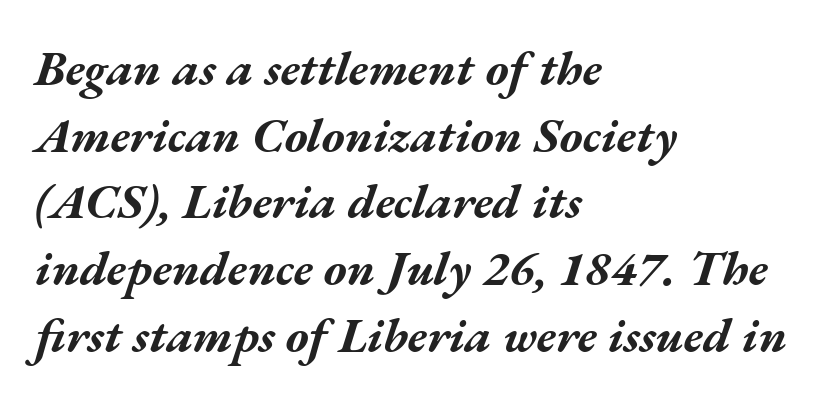
{"italic": "yes", "lean": "right", "slant_degrees": 17, "bold": "yes", "weight": "bold", "width": "wide", "stroke_contrast": "medium", "x_height": "medium", "monospaced": "no", "underline": "no", "align": "left", "line_spacing": "normal", "line_spacing_ratio": 1.36, "letter_spacing": "normal", "letter_spacing_em": 0.0, "glyph_px": 49}
